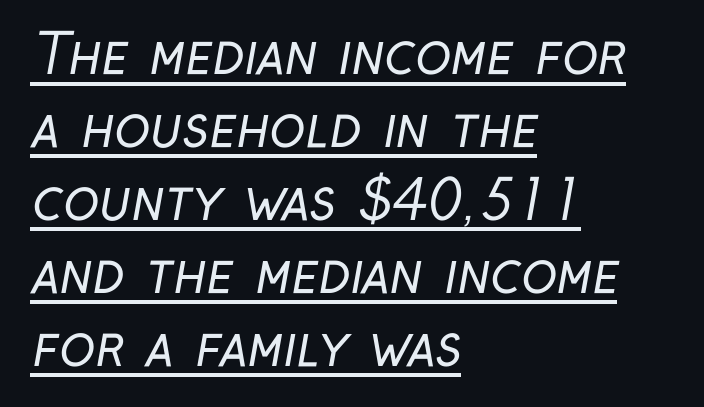
{"serif": "no", "bold": "no", "weight": "regular", "width": "condensed", "stroke_contrast": "low", "x_height": "medium", "monospaced": "no", "underline": "yes", "align": "left", "line_spacing": "normal", "line_spacing_ratio": 1.35, "letter_spacing": "normal", "letter_spacing_em": 0.0, "glyph_px": 54}
